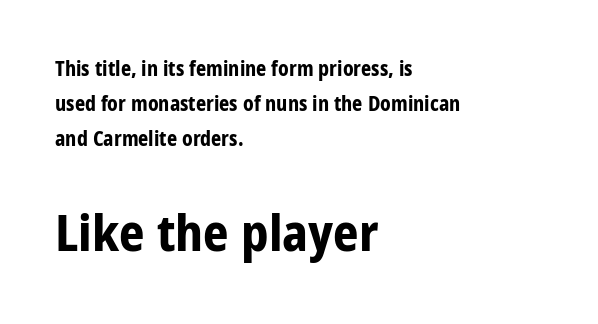
The image shows 50 px bold, condensed sans-serif type, upright; set left-aligned, line spacing 1.75x, normal letter spacing, not underlined; the second (bottom) block is 2.5x larger; low stroke contrast and a large x-height.
